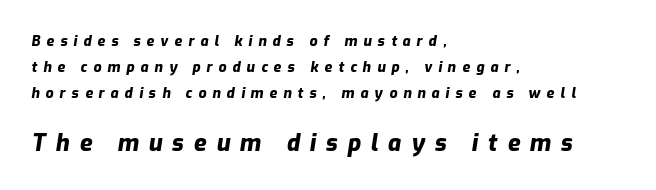
Q: Is the text bold? A: Yes.
Q: Is the text italic (slanted)? A: Yes, it leans right by about 9 degrees.
Q: Is the text underlined? A: No.
Q: How is the paragraph aligned? A: Left-aligned.
Q: Is the spacing between letters normal or unusually wide? A: Unusually wide.
Q: Which block of text is set in a larger size, the first (top) or the second (bottom)? A: The second (bottom) one.
